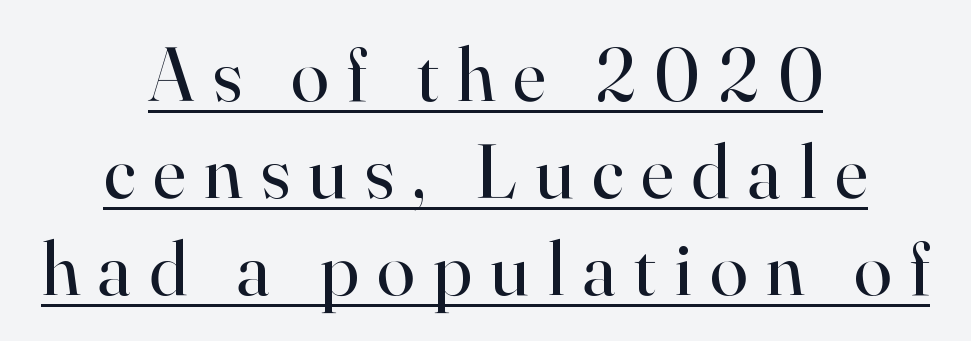
{"serif": "yes", "italic": "no", "bold": "no", "weight": "regular", "width": "normal", "stroke_contrast": "high", "x_height": "small", "monospaced": "no", "underline": "yes", "align": "center", "line_spacing": "normal", "line_spacing_ratio": 1.26, "letter_spacing": "wide", "letter_spacing_em": 0.24, "glyph_px": 77}
